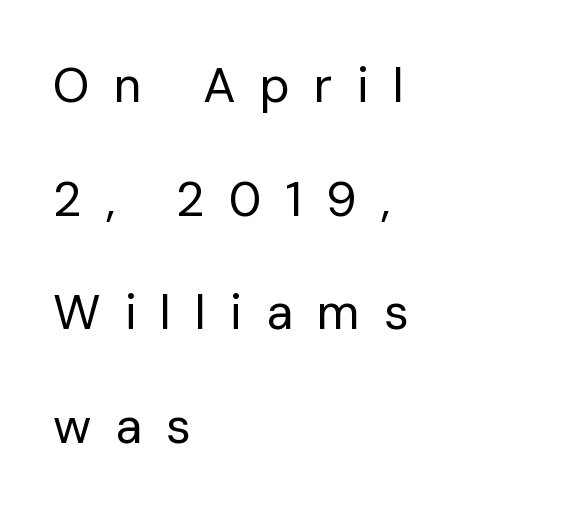
Q: Is the text bold? A: No.
Q: Is the text italic (slanted)? A: No, it is upright.
Q: Is the typeface a serif or a sans-serif typeface? A: Sans-serif.
Q: Is the text underlined? A: No.
Q: How is the paragraph aligned? A: Left-aligned.
Q: Is the spacing between letters normal or unusually wide? A: Unusually wide.
Q: Is the spacing between lines tight, normal or loose? A: Loose.
Q: Width (condensed, normal, or wide)? A: Normal.
Q: Stroke contrast? A: Low.
Q: x-height? A: Medium.
Q: Monospaced? A: No.
